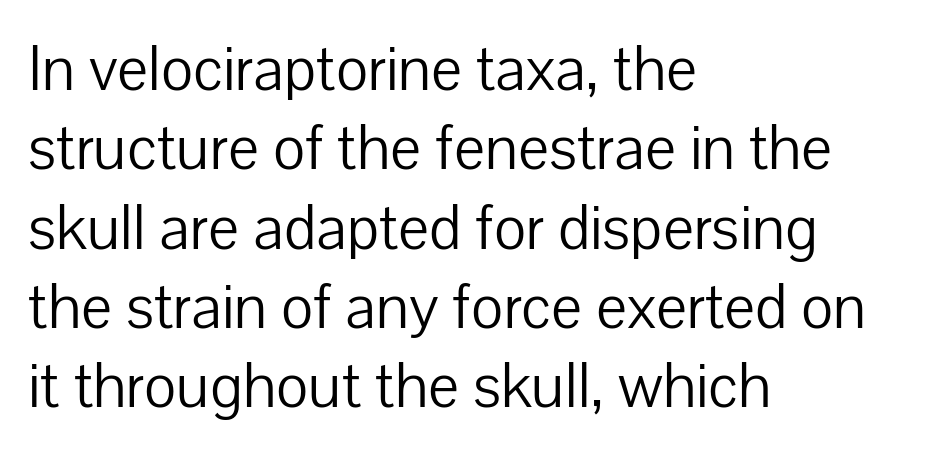
{"serif": "no", "italic": "no", "bold": "no", "weight": "light", "width": "normal", "stroke_contrast": "low", "x_height": "medium", "monospaced": "no", "underline": "no", "align": "left", "line_spacing": "normal", "line_spacing_ratio": 1.28, "letter_spacing": "normal", "letter_spacing_em": 0.0, "glyph_px": 62}
